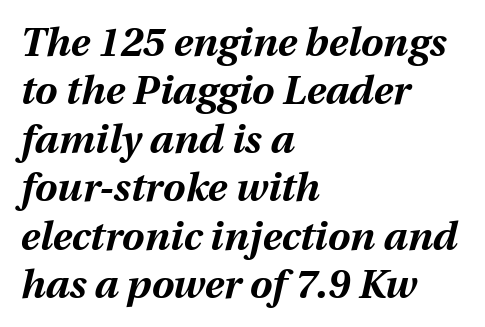
Q: Is the text bold? A: Yes.
Q: Is the text italic (slanted)? A: Yes, it leans right by about 12 degrees.
Q: Is the text underlined? A: No.
Q: How is the paragraph aligned? A: Left-aligned.
Q: Is the spacing between letters normal or unusually wide? A: Normal.
Q: Width (condensed, normal, or wide)? A: Normal.
Q: Stroke contrast? A: Medium.
Q: x-height? A: Medium.
Q: Monospaced? A: No.
